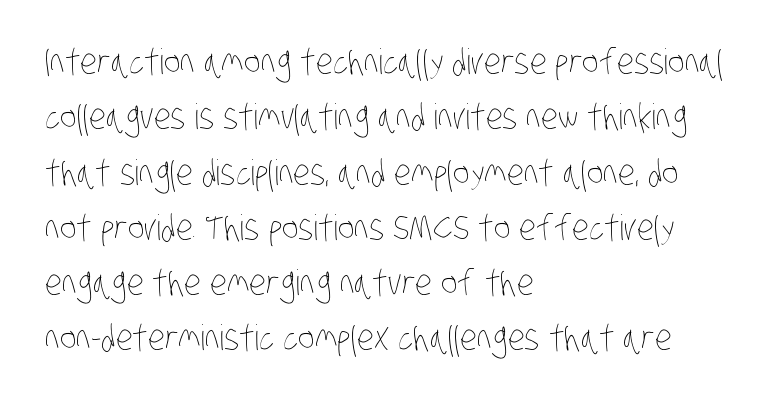
Q: Is the text bold? A: No.
Q: Is the text underlined? A: No.
Q: How is the paragraph aligned? A: Left-aligned.
Q: Is the spacing between letters normal or unusually wide? A: Normal.
Q: Is the spacing between lines tight, normal or loose? A: Normal.
Q: Width (condensed, normal, or wide)? A: Condensed.
Q: Stroke contrast? A: Low.
Q: x-height? A: Large.
Q: Monospaced? A: No.
